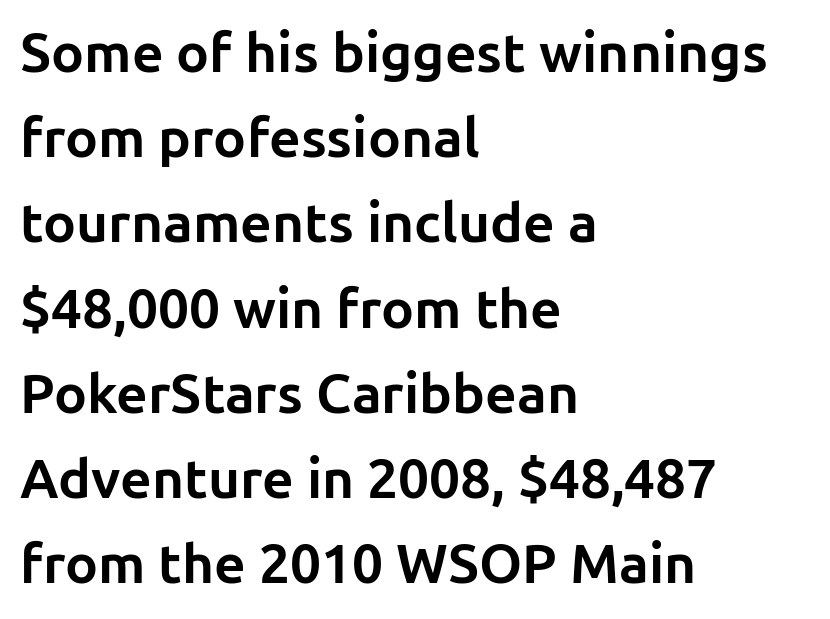
{"serif": "no", "italic": "no", "bold": "yes", "weight": "bold", "width": "normal", "stroke_contrast": "low", "x_height": "medium", "monospaced": "no", "underline": "no", "align": "left", "line_spacing": "normal", "line_spacing_ratio": 1.55, "letter_spacing": "normal", "letter_spacing_em": 0.0, "glyph_px": 55}
